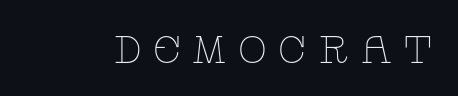
Q: Is the text bold? A: No.
Q: Is the text italic (slanted)? A: No, it is upright.
Q: Is the typeface a serif or a sans-serif typeface? A: Serif.
Q: Is the text underlined? A: No.
Q: Is the spacing between letters normal or unusually wide? A: Unusually wide.
Q: Width (condensed, normal, or wide)? A: Wide.
Q: Stroke contrast? A: Low.
Q: x-height? A: Large.
Q: Monospaced? A: No.
